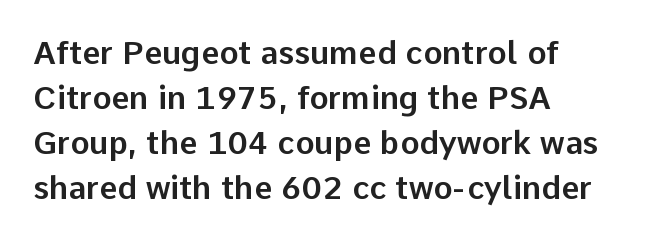
The image shows 32 px sans-serif type, upright; set left-aligned, normal line spacing (1.41x), normal letter spacing, not underlined; low stroke contrast and a medium x-height.
